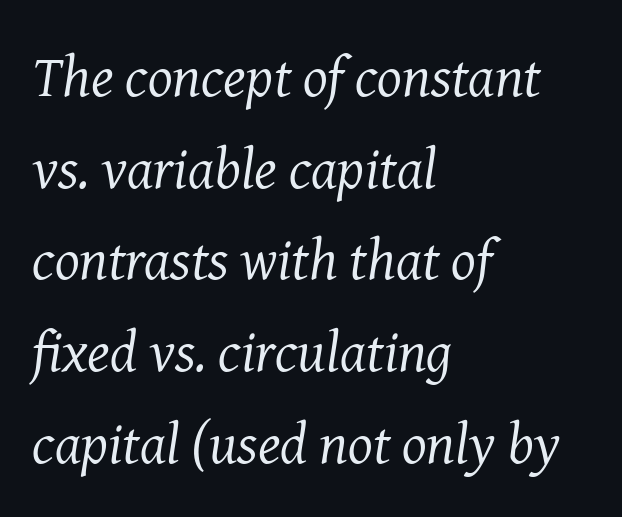
The image shows 58 px regular-weight serif type, italic (leaning right); set left-aligned, normal line spacing (1.58x), normal letter spacing, not underlined; medium stroke contrast and a medium x-height.
